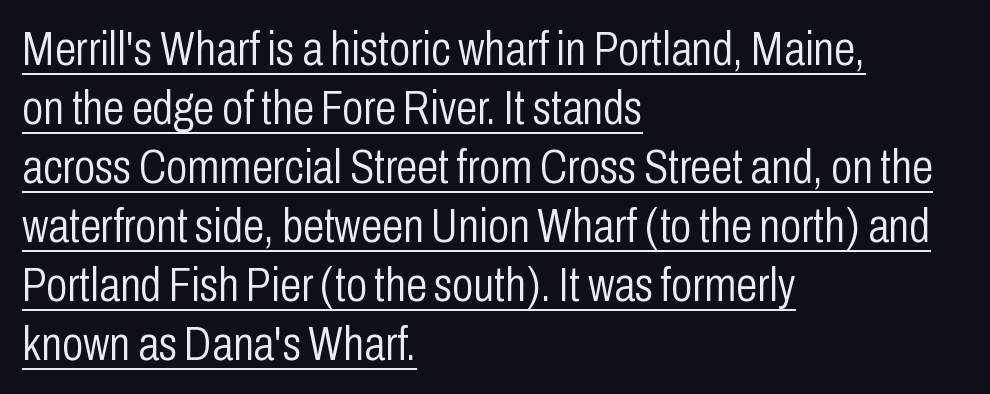
The image shows 48 px light, condensed sans-serif type, upright; set left-aligned, line spacing 1.23x, normal letter spacing, underlined; low stroke contrast and a medium x-height.
